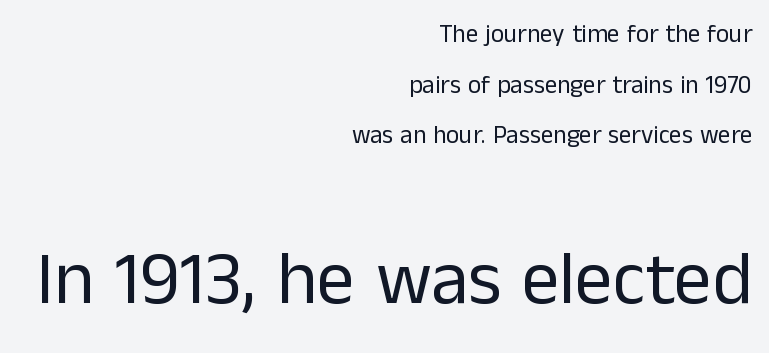
The image shows 75 px regular-weight sans-serif type, upright; set right-aligned, loose line spacing (2.03x), normal letter spacing, not underlined; the second (bottom) block is 3.0x larger; low stroke contrast and a medium x-height.
